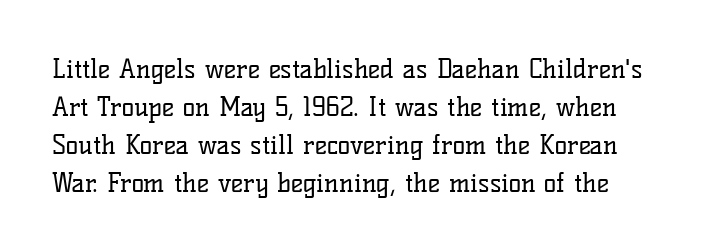
Q: Is the text bold? A: No.
Q: Is the text italic (slanted)? A: No, it is upright.
Q: Is the text underlined? A: No.
Q: Is the spacing between letters normal or unusually wide? A: Normal.
Q: Is the spacing between lines tight, normal or loose? A: Normal.
